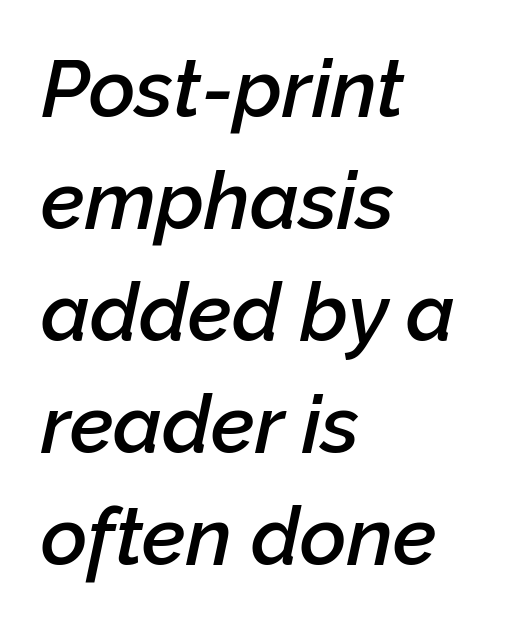
The image shows 80 px semibold type, italic (leaning right); set left-aligned, normal line spacing (1.4x), normal letter spacing, not underlined; low stroke contrast and a medium x-height.
